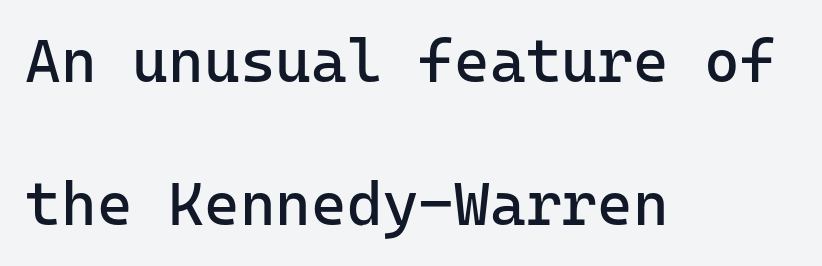
Q: Is the text bold? A: No.
Q: Is the text italic (slanted)? A: No, it is upright.
Q: Is the typeface a serif or a sans-serif typeface? A: Sans-serif.
Q: Is the text underlined? A: No.
Q: How is the paragraph aligned? A: Left-aligned.
Q: Is the spacing between letters normal or unusually wide? A: Normal.
Q: Is the spacing between lines tight, normal or loose? A: Loose.
Q: Width (condensed, normal, or wide)? A: Normal.
Q: Stroke contrast? A: Low.
Q: x-height? A: Medium.
